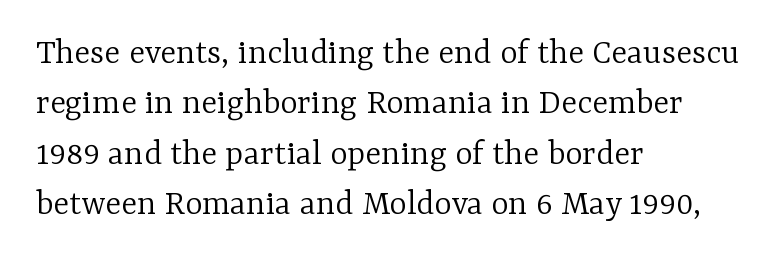
The text block is weighted toward the left margin, trailing off unevenly rightward. Check under the words: just untouched page. Here the designer chose a conventional face with non-uniform glyph widths. Spacing between characters is what you'd get straight out of the box. A serif font was chosen for this passage.
